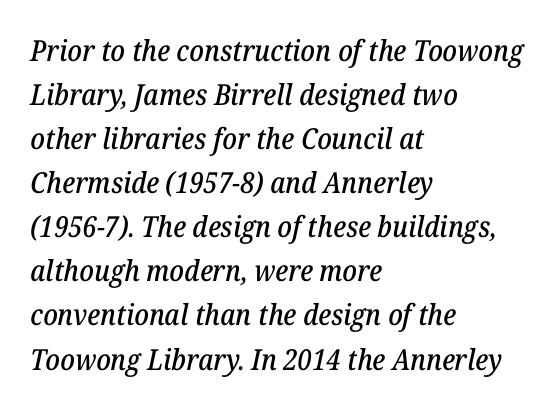
{"serif": "yes", "italic": "yes", "lean": "right", "slant_degrees": 12, "width": "normal", "stroke_contrast": "low", "x_height": "medium", "monospaced": "no", "underline": "no", "align": "left", "line_spacing": "normal", "line_spacing_ratio": 1.52, "letter_spacing": "normal", "letter_spacing_em": 0.0, "glyph_px": 29}
